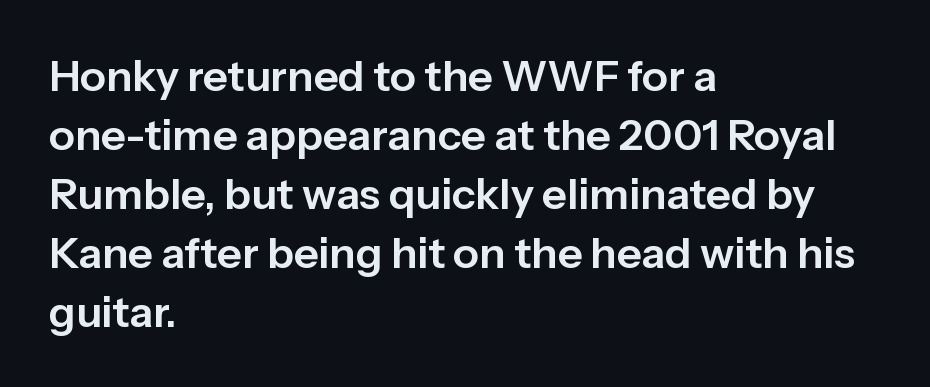
The image shows 43 px sans-serif type, upright; set left-aligned, normal line spacing (1.37x), normal letter spacing, not underlined; low stroke contrast and a medium x-height.
